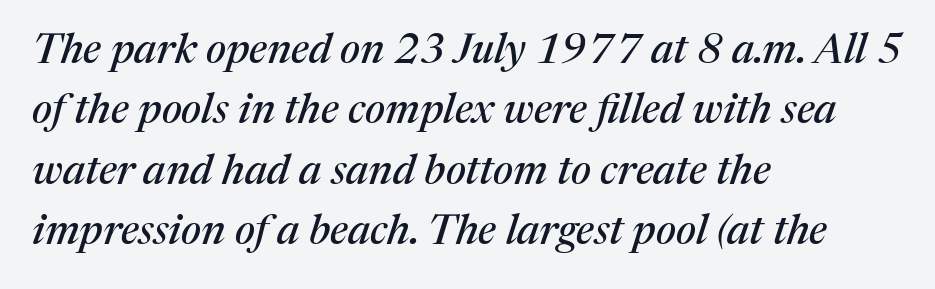
Q: Is the text italic (slanted)? A: Yes, it leans right by about 17 degrees.
Q: Is the typeface a serif or a sans-serif typeface? A: Serif.
Q: Is the text underlined? A: No.
Q: How is the paragraph aligned? A: Left-aligned.
Q: Is the spacing between letters normal or unusually wide? A: Normal.
Q: Is the spacing between lines tight, normal or loose? A: Normal.
Q: Width (condensed, normal, or wide)? A: Normal.
Q: Stroke contrast? A: Medium.
Q: x-height? A: Medium.
Q: Monospaced? A: No.
